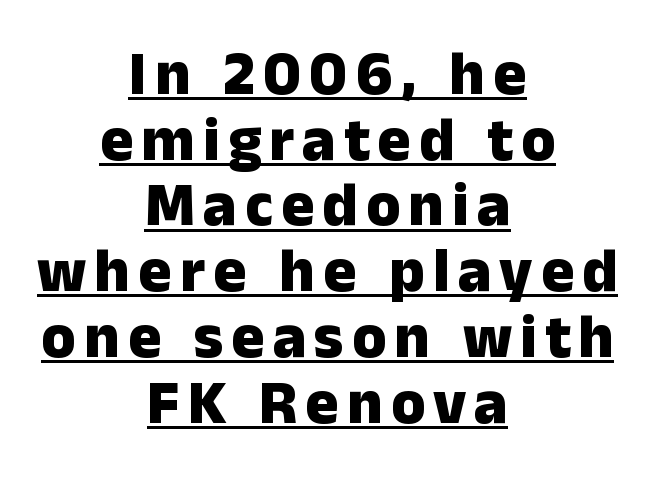
The vertical gap from one line to the next is small. A dark, heavy texture on the line: the type is bold. Each letter keeps its own natural width here, so spacing adapts to shape. What decoration does the sample have? An underline.
